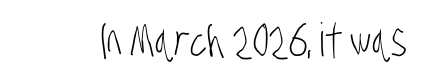
Q: Is the text bold? A: No.
Q: Is the typeface a serif or a sans-serif typeface? A: Sans-serif.
Q: Is the text underlined? A: No.
Q: Is the spacing between letters normal or unusually wide? A: Normal.
Q: Width (condensed, normal, or wide)? A: Condensed.
Q: Stroke contrast? A: Low.
Q: x-height? A: Large.
Q: Monospaced? A: No.
